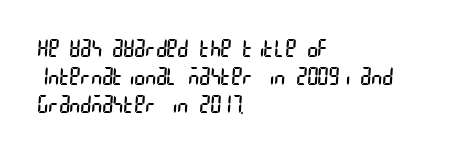
Line starts are locked; line ends wander. Students, note that the glyphs here touch the page at normal intervals. Just letters on the line, the space beneath them empty. Is the type heavy? It reads as light-to-regular instead.
